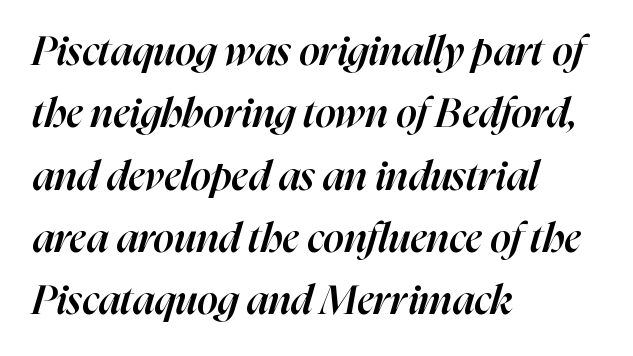
The image shows 41 px semibold type, italic (leaning right); set left-aligned, normal line spacing (1.52x), normal letter spacing, not underlined; high stroke contrast and a medium x-height.
